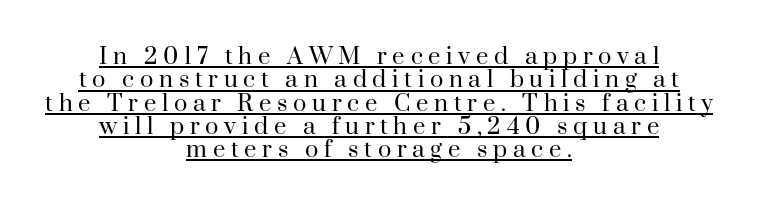
{"italic": "no", "bold": "no", "underline": "yes", "align": "center", "line_spacing": "tight", "line_spacing_ratio": 1.06, "letter_spacing": "wide", "letter_spacing_em": 0.26, "glyph_px": 22}
